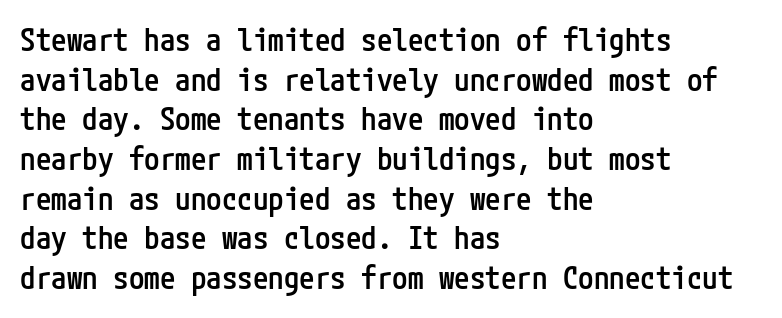
The image shows 31 px semibold, condensed sans-serif type, upright; set left-aligned, normal line spacing (1.28x), normal letter spacing, not underlined; low stroke contrast and a medium x-height.
